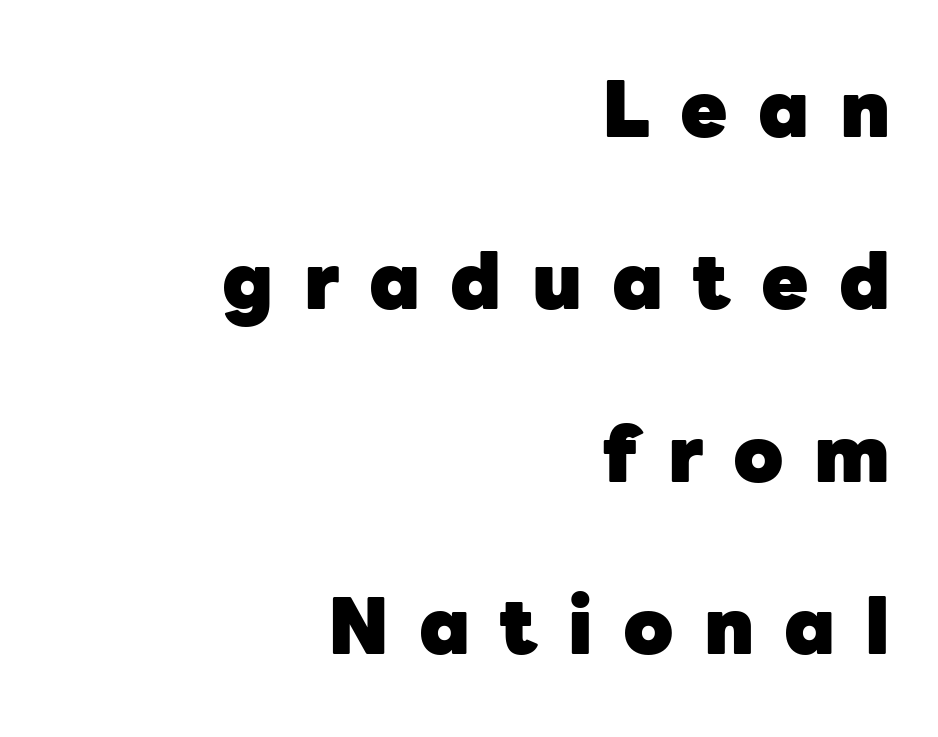
Q: Is the text bold? A: Yes.
Q: Is the text italic (slanted)? A: No, it is upright.
Q: Is the typeface a serif or a sans-serif typeface? A: Sans-serif.
Q: Is the text underlined? A: No.
Q: How is the paragraph aligned? A: Right-aligned.
Q: Is the spacing between letters normal or unusually wide? A: Unusually wide.
Q: Is the spacing between lines tight, normal or loose? A: Loose.
Q: Width (condensed, normal, or wide)? A: Normal.
Q: Stroke contrast? A: Low.
Q: x-height? A: Medium.
Q: Monospaced? A: No.
